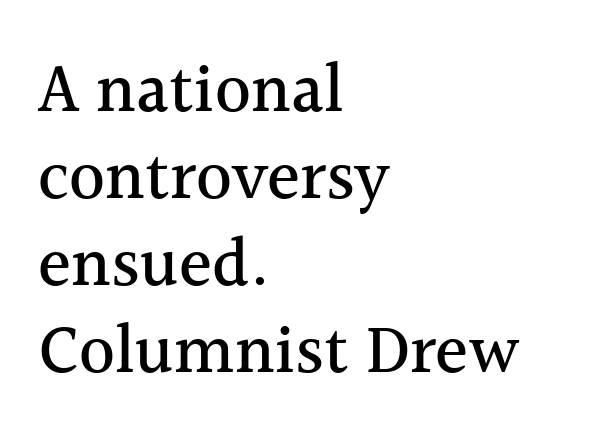
Interline gaps are of average width in this sample. Has an underline been added? It has not. Line beginnings align vertically; line endings do not. Looks like regular typesetting: each glyph gets only the width it needs.
